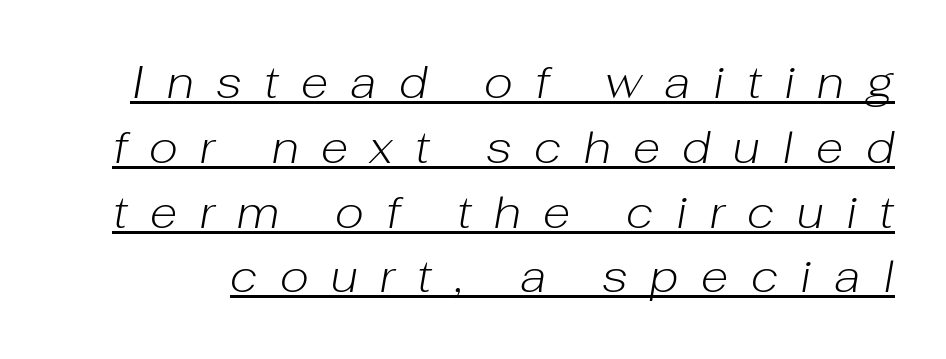
Is there an underline? Yes — a line sits under the letters. Here the designer chose a conventional face with non-uniform glyph widths. Vertical spacing — default. The lettering tilts uniformly, giving the passage an italic look.
